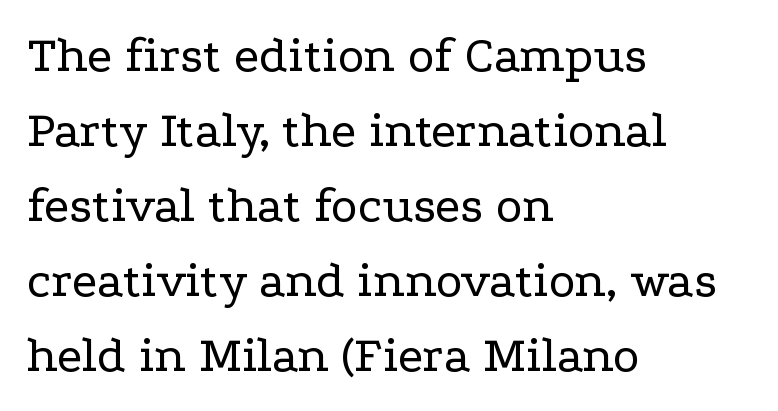
The image shows 51 px regular-weight, wide serif type, upright; set left-aligned, normal line spacing (1.47x), normal letter spacing, not underlined; low stroke contrast and a medium x-height.
